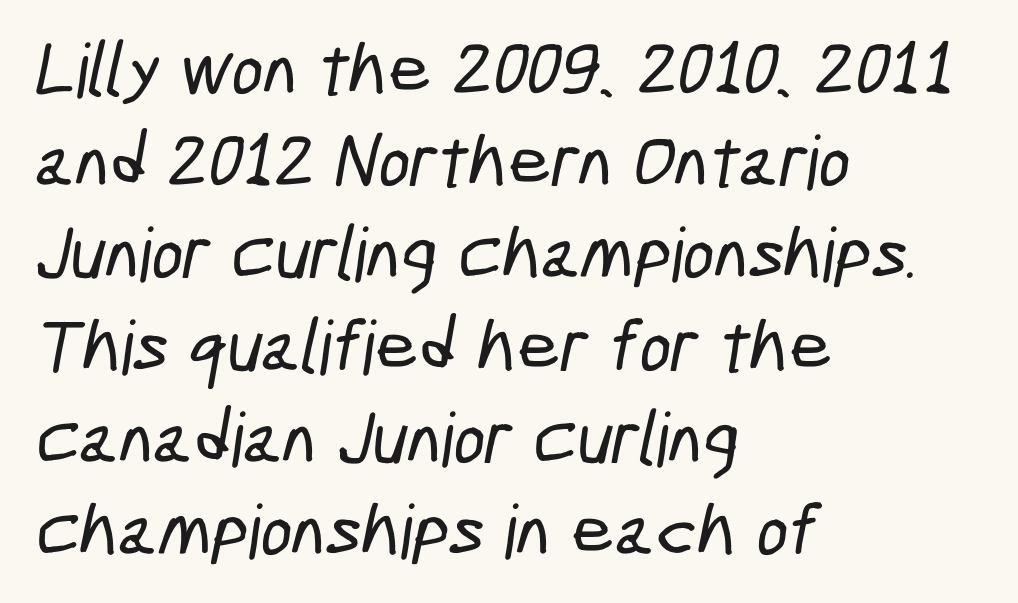
Q: Is the typeface a serif or a sans-serif typeface? A: Sans-serif.
Q: Is the text underlined? A: No.
Q: How is the paragraph aligned? A: Left-aligned.
Q: Is the spacing between letters normal or unusually wide? A: Normal.
Q: Width (condensed, normal, or wide)? A: Condensed.
Q: Stroke contrast? A: Low.
Q: x-height? A: Medium.
Q: Monospaced? A: No.
